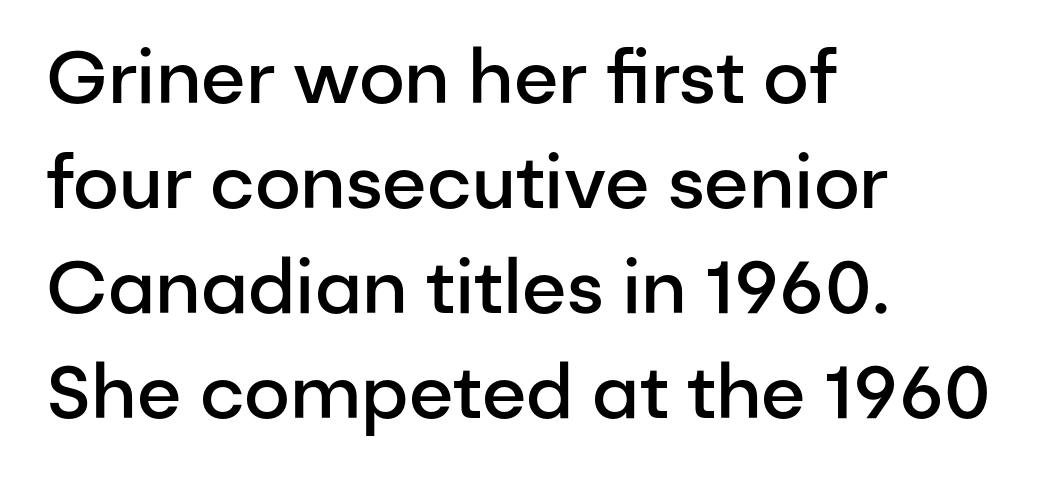
{"serif": "no", "italic": "no", "bold": "semi", "weight": "semibold", "width": "normal", "stroke_contrast": "low", "x_height": "medium", "monospaced": "no", "underline": "no", "align": "left", "line_spacing": "normal", "line_spacing_ratio": 1.42, "letter_spacing": "normal", "letter_spacing_em": 0.0, "glyph_px": 74}
